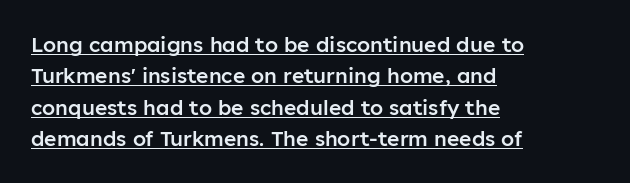
{"italic": "no", "bold": "semi", "underline": "yes", "align": "left", "line_spacing": "normal", "line_spacing_ratio": 1.49, "letter_spacing": "normal", "letter_spacing_em": 0.0, "glyph_px": 21}
